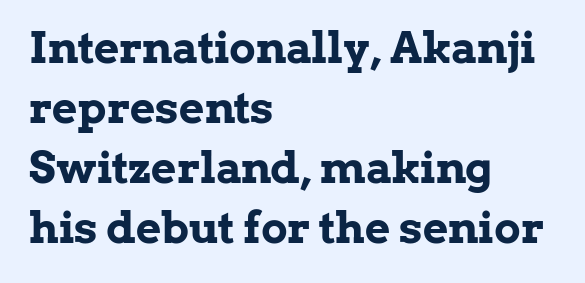
The image shows 44 px bold serif type, upright; set left-aligned, normal line spacing (1.36x), normal letter spacing, not underlined; low stroke contrast and a medium x-height.
